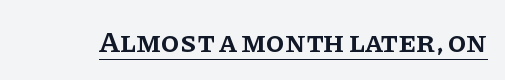
What decoration does the sample have? An underline. Glyph-to-glyph distance matches everyday printed text. Rendered with straight, roman letterforms. Are there feet on the stems? There are — it's a serif.
